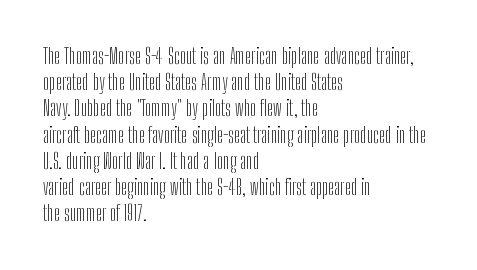
The image shows 21 px text type, upright; set left-aligned, normal line spacing (1.25x), normal letter spacing, not underlined.
